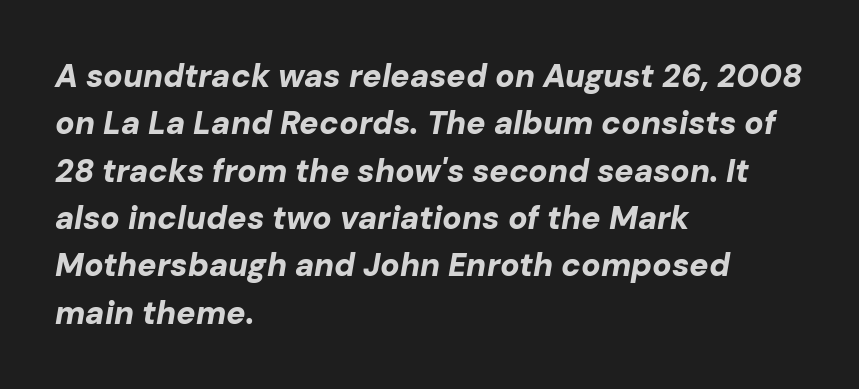
Vertical spacing — default. The passage shown is typed in a proportional face where columns would drift. These lines are set flush left with a ragged right edge. No extra tracking has been applied to these lines. Lines of text with bare space underneath. Slant detected: the letters are inclined.
